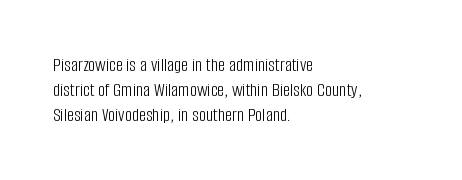
{"italic": "no", "bold": "no", "underline": "no", "align": "left", "line_spacing_ratio": 1.24, "letter_spacing": "normal", "letter_spacing_em": 0.0, "glyph_px": 20}
